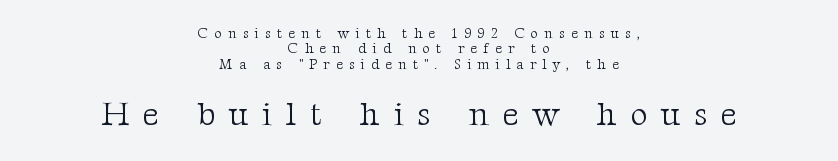
The specimen omits any rule beneath the text block's lines. Reading top to bottom, the characters get bigger at the block break. Looks like regular typesetting: each glyph gets only the width it needs. This reads as an unemphasized weight, regular at the heaviest. This sample uses expanded letter spacing, leaving extra air between glyphs.
